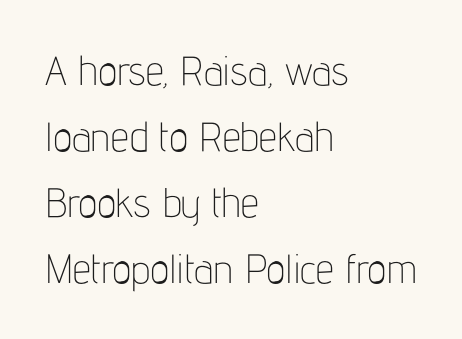
Is the letter spacing exaggerated? No — it looks like the ordinary default. You could not count columns in this text — the font is proportionally spaced. Letters have the restrained weight of plain body copy at most. Does the leading feel generous? No, just average. It's the straight-up-and-down kind of type.
